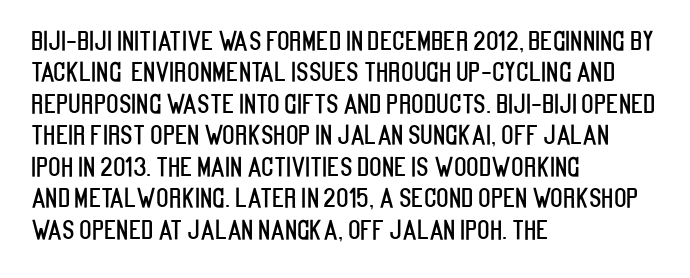
Tracking value appears to be zero — textbook default spacing. Rendered with straight, roman letterforms. Short and long lines alike share a common starting point at left. A bare baseline throughout the passage.
